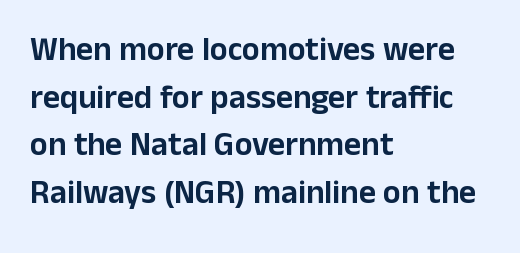
Q: Is the text italic (slanted)? A: No, it is upright.
Q: Is the typeface a serif or a sans-serif typeface? A: Sans-serif.
Q: Is the text underlined? A: No.
Q: How is the paragraph aligned? A: Left-aligned.
Q: Is the spacing between letters normal or unusually wide? A: Normal.
Q: Is the spacing between lines tight, normal or loose? A: Normal.
Q: Width (condensed, normal, or wide)? A: Normal.
Q: Stroke contrast? A: Low.
Q: x-height? A: Medium.
Q: Monospaced? A: No.
